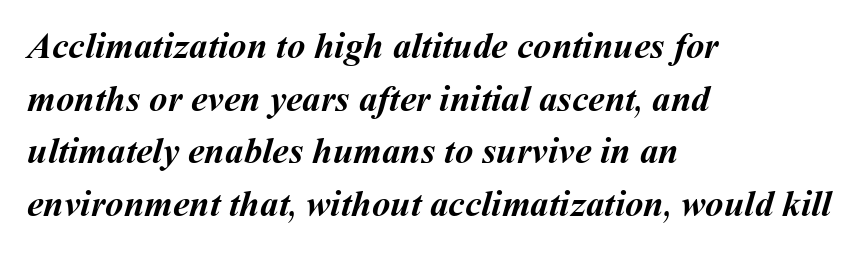
Q: Is the text bold? A: Yes.
Q: Is the text underlined? A: No.
Q: How is the paragraph aligned? A: Left-aligned.
Q: Is the spacing between letters normal or unusually wide? A: Normal.
Q: Is the spacing between lines tight, normal or loose? A: Normal.
Q: Width (condensed, normal, or wide)? A: Normal.
Q: Stroke contrast? A: Medium.
Q: x-height? A: Medium.
Q: Monospaced? A: No.
